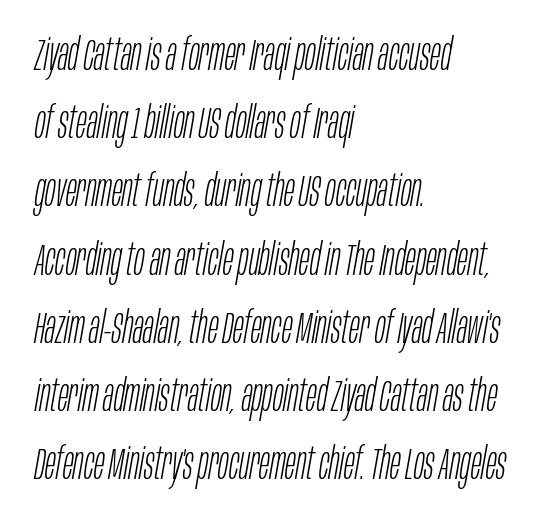
Q: Is the text bold? A: No.
Q: Is the text italic (slanted)? A: Yes, it leans right by about 10 degrees.
Q: Is the text underlined? A: No.
Q: How is the paragraph aligned? A: Left-aligned.
Q: Is the spacing between letters normal or unusually wide? A: Normal.
Q: Is the spacing between lines tight, normal or loose? A: Normal.
Q: Width (condensed, normal, or wide)? A: Condensed.
Q: Stroke contrast? A: Low.
Q: x-height? A: Large.
Q: Monospaced? A: No.
